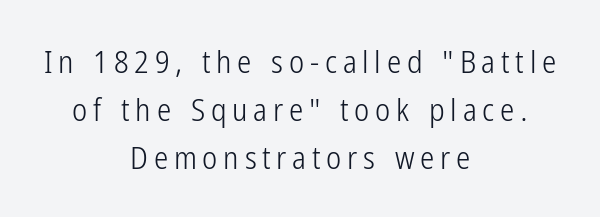
The gap between lines stays unmarked. Vertical strokes here are truly vertical. Serifs: no, the terminals of the letterforms are clean. Caption: face not bold, strokes unweighted. The rendering uses natural spacing where letterforms have individual widths. Compared with typical paragraphs, the rows here are spaced about the same.
